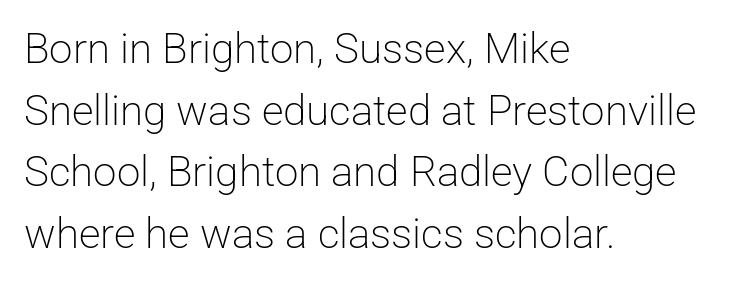
The lettering holds an erect, upright posture throughout. Think of a printed novel: that variable character pitch is what you see here. Every row of glyphs begins at an identical x-position on the left. The face used here is rendered with its standard letterfit. The leading is moderate, giving the passage an even texture.
